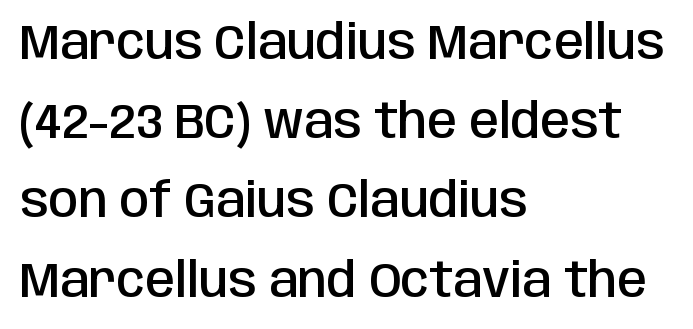
Leading matches the norm, producing a regular column. Looks like regular typesetting: each glyph gets only the width it needs. Has an underline been added? It has not. Letter spacing: default. The paragraph shown leans on its left margin. The face used here is a sans, in the tradition of grotesques and geometrics.
